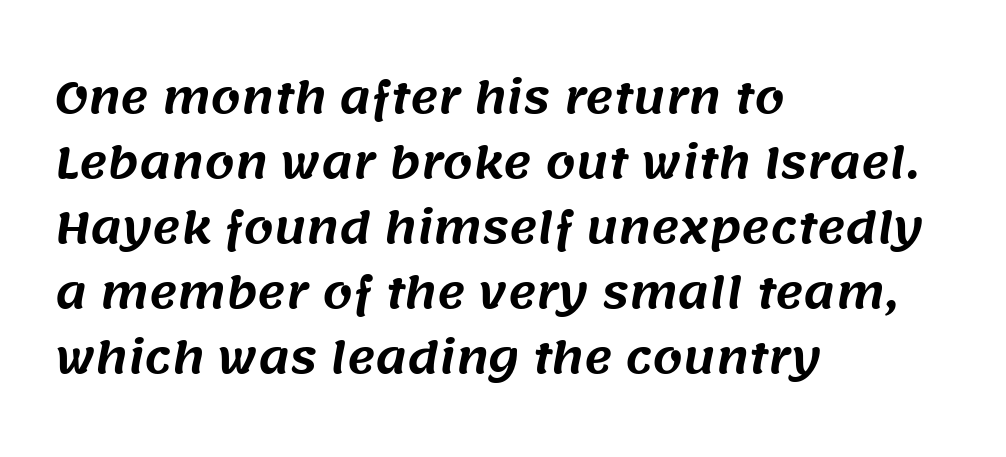
The image shows 43 px sans-serif type; set left-aligned, normal line spacing (1.51x), normal letter spacing, not underlined; medium stroke contrast and a large x-height.
